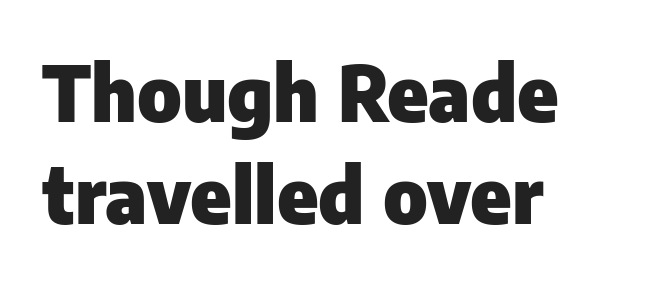
The image shows 77 px heavy sans-serif type, upright; set left-aligned, normal line spacing (1.33x), normal letter spacing, not underlined; low stroke contrast and a medium x-height.
